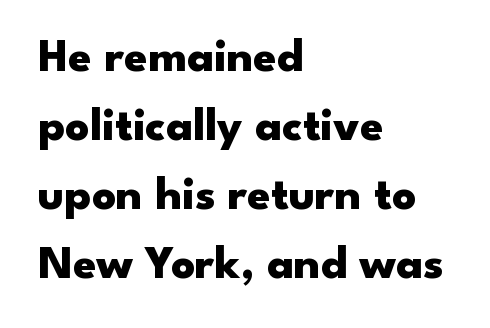
Underlining? Definitely not there. The lines in this sample share a left origin and differ only in where they stop. Leading matches the norm, producing a regular column. Here the designer chose a conventional face with non-uniform glyph widths. This sample uses an upright cut, with every glyph sitting square on the baseline. This rendering employs a face without finishing strokes, i.e., a sans-serif.
